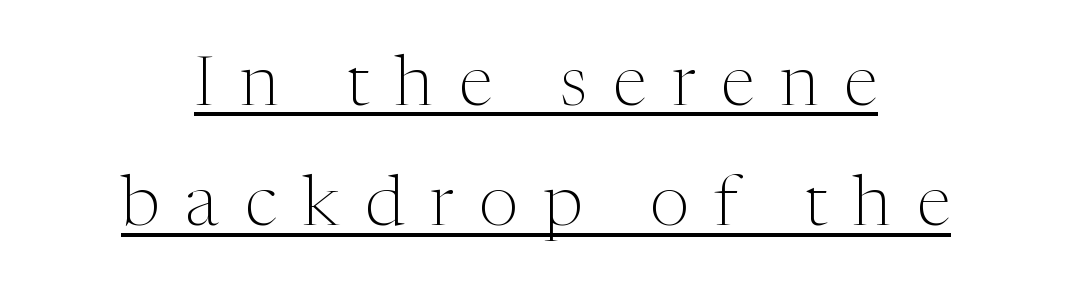
Q: Is the text bold? A: No.
Q: Is the text italic (slanted)? A: No, it is upright.
Q: Is the typeface a serif or a sans-serif typeface? A: Serif.
Q: Is the text underlined? A: Yes.
Q: Is the spacing between letters normal or unusually wide? A: Unusually wide.
Q: Width (condensed, normal, or wide)? A: Normal.
Q: Stroke contrast? A: Medium.
Q: x-height? A: Medium.
Q: Monospaced? A: No.
